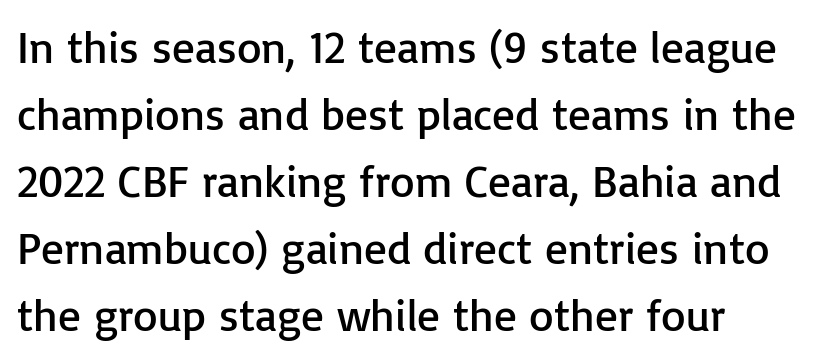
{"serif": "no", "italic": "no", "bold": "no", "weight": "regular", "width": "normal", "stroke_contrast": "low", "x_height": "medium", "monospaced": "no", "underline": "no", "align": "left", "line_spacing": "normal", "line_spacing_ratio": 1.49, "letter_spacing": "normal", "letter_spacing_em": 0.0, "glyph_px": 45}
